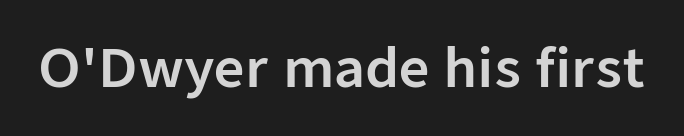
Q: Is the text italic (slanted)? A: No, it is upright.
Q: Is the typeface a serif or a sans-serif typeface? A: Sans-serif.
Q: Is the text underlined? A: No.
Q: Is the spacing between letters normal or unusually wide? A: Normal.
Q: Width (condensed, normal, or wide)? A: Normal.
Q: Stroke contrast? A: Low.
Q: x-height? A: Medium.
Q: Monospaced? A: No.
